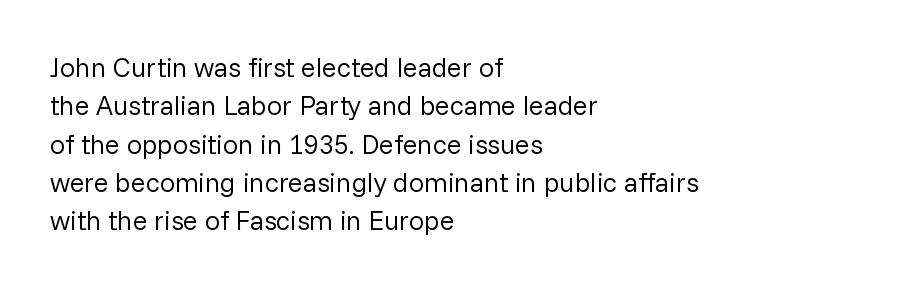
Q: Is the text bold? A: No.
Q: Is the text italic (slanted)? A: No, it is upright.
Q: Is the text underlined? A: No.
Q: How is the paragraph aligned? A: Left-aligned.
Q: Is the spacing between letters normal or unusually wide? A: Normal.
Q: Is the spacing between lines tight, normal or loose? A: Normal.
